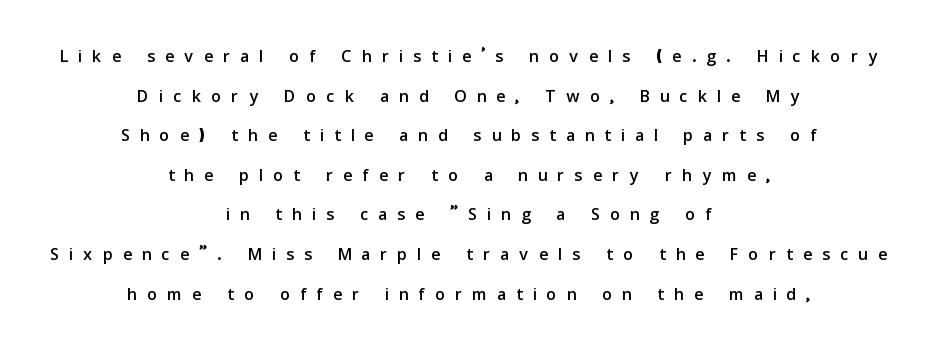
The image shows 24 px text type, upright; set centered, normal line spacing (1.65x), unusually wide letter spacing (+0.44 em), not underlined.
